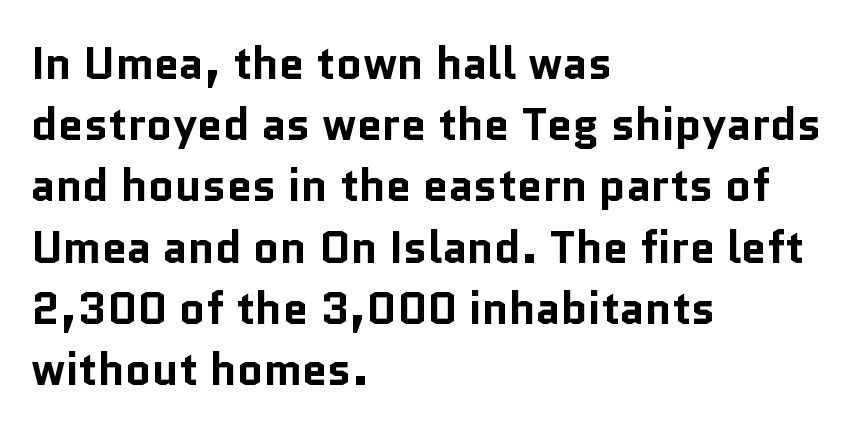
{"serif": "no", "italic": "no", "bold": "yes", "weight": "bold", "width": "normal", "stroke_contrast": "low", "x_height": "medium", "monospaced": "no", "underline": "no", "align": "left", "line_spacing": "normal", "line_spacing_ratio": 1.36, "letter_spacing": "normal", "letter_spacing_em": 0.0, "glyph_px": 45}
